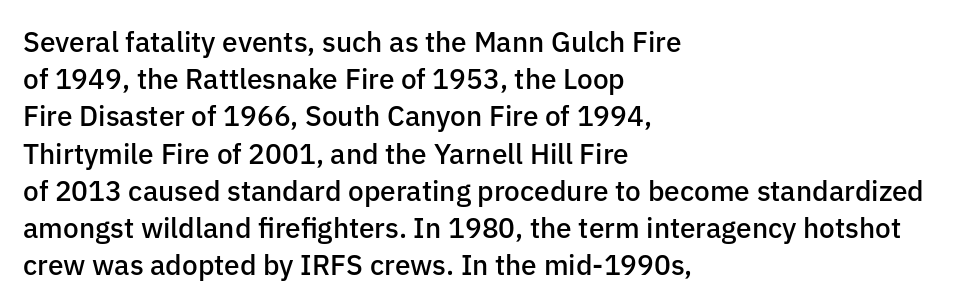
Q: Is the text bold? A: Semi-bold.
Q: Is the text italic (slanted)? A: No, it is upright.
Q: Is the typeface a serif or a sans-serif typeface? A: Sans-serif.
Q: Is the text underlined? A: No.
Q: How is the paragraph aligned? A: Left-aligned.
Q: Is the spacing between letters normal or unusually wide? A: Normal.
Q: Is the spacing between lines tight, normal or loose? A: Normal.
Q: Width (condensed, normal, or wide)? A: Normal.
Q: Stroke contrast? A: Low.
Q: x-height? A: Medium.
Q: Monospaced? A: No.
